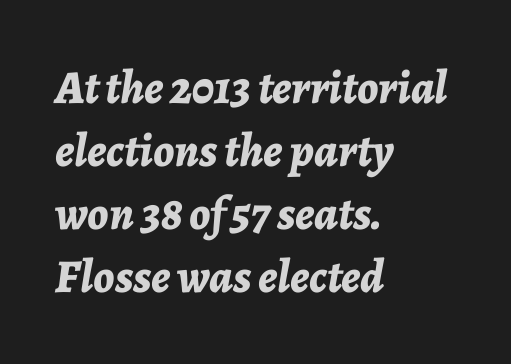
{"italic": "yes", "lean": "right", "slant_degrees": 7, "bold": "yes", "weight": "bold", "width": "normal", "stroke_contrast": "low", "x_height": "medium", "monospaced": "no", "underline": "no", "align": "left", "line_spacing": "normal", "line_spacing_ratio": 1.34, "letter_spacing": "normal", "letter_spacing_em": 0.0, "glyph_px": 47}
